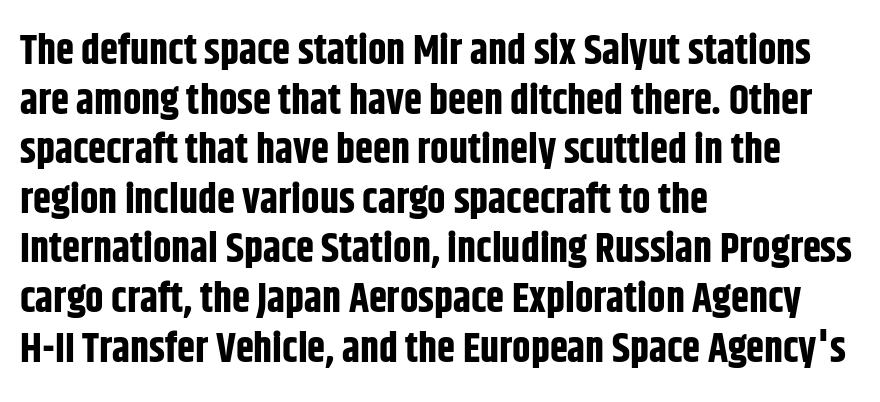
Set as a true bold cut, around the 700 mark. Serifs: no, the terminals of the letterforms are clean. Has an underline been added? It has not. Character widths vary here, with narrow letters taking less room than wide ones. Line starts are locked; line ends wander.
